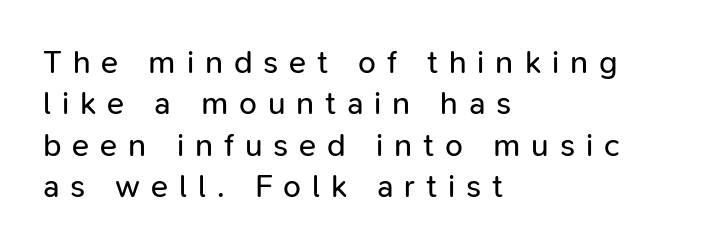
Reading down the block, your eye returns to a fixed left position each line. The typography opts for an upright posture over an oblique one. Proportional: the letters do not fall into vertical columns. Short note: letters widely spaced. The letters look calm and open, with moderate or lighter stems. These lines are composed in type without serifs.
